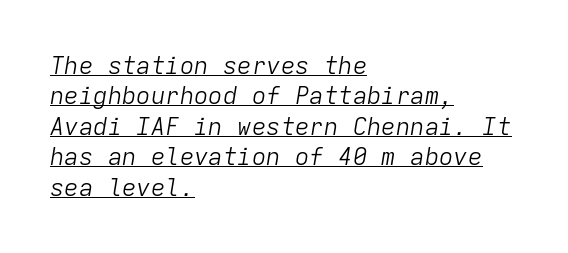
The image shows 24 px text type, italic (leaning right); set left-aligned, normal line spacing (1.27x), normal letter spacing, underlined.
